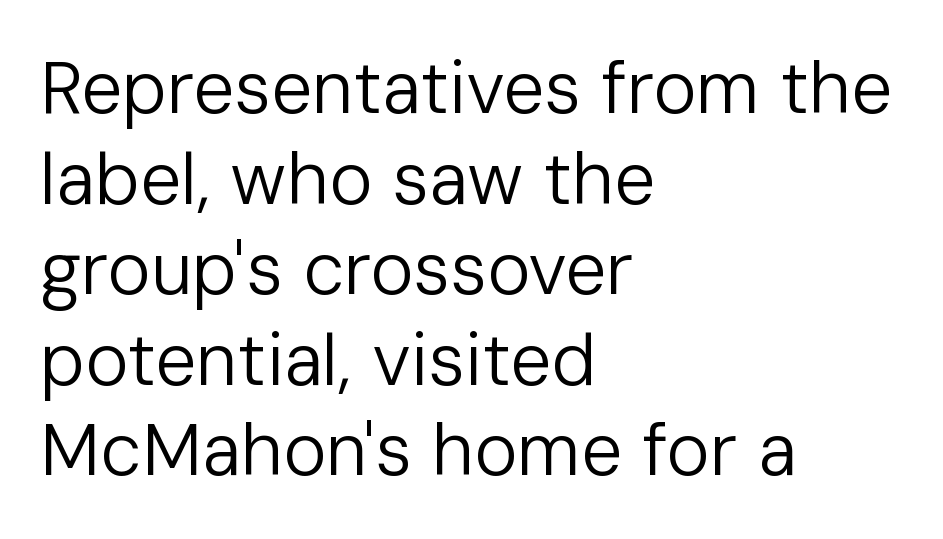
The image shows 73 px regular-weight sans-serif type, upright; set left-aligned, line spacing 1.24x, normal letter spacing, not underlined; low stroke contrast and a medium x-height.
